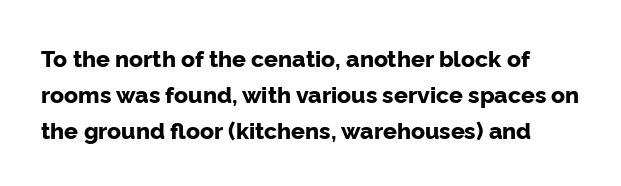
Q: Is the text bold? A: Yes.
Q: Is the text italic (slanted)? A: No, it is upright.
Q: Is the text underlined? A: No.
Q: Is the spacing between letters normal or unusually wide? A: Normal.
Q: Is the spacing between lines tight, normal or loose? A: Normal.
